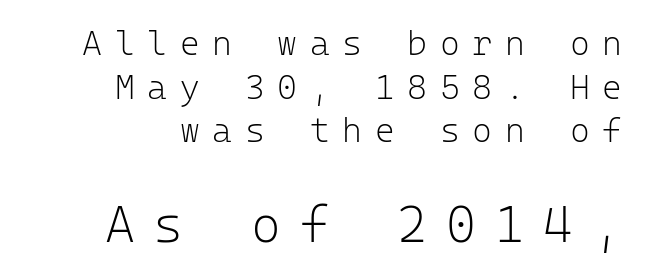
{"serif": "no", "italic": "no", "bold": "no", "weight": "light", "width": "normal", "stroke_contrast": "low", "x_height": "medium", "monospaced": "yes", "underline": "no", "align": "right", "line_spacing": "normal", "line_spacing_ratio": 1.28, "letter_spacing": "wide", "letter_spacing_em": 0.37, "larger_block": "second", "size_ratio": 1.5, "glyph_px": 51}
